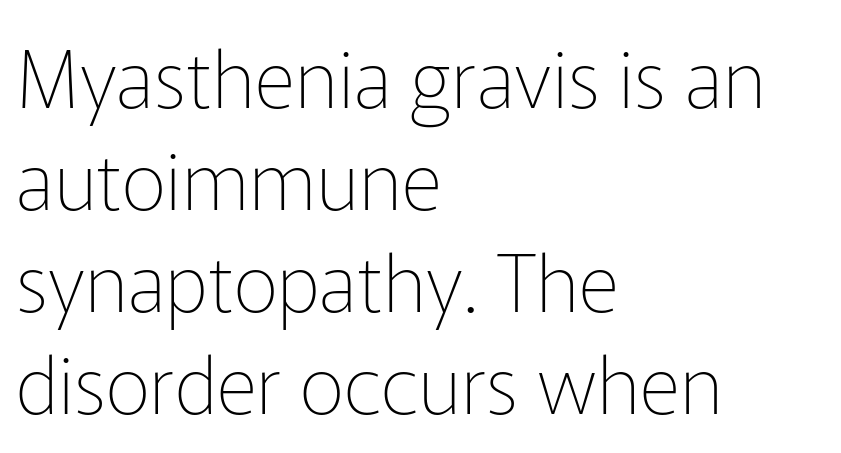
{"serif": "no", "italic": "no", "bold": "no", "weight": "thin", "width": "normal", "stroke_contrast": "low", "x_height": "medium", "monospaced": "no", "underline": "no", "align": "left", "line_spacing": "normal", "line_spacing_ratio": 1.29, "letter_spacing": "normal", "letter_spacing_em": 0.0, "glyph_px": 79}
